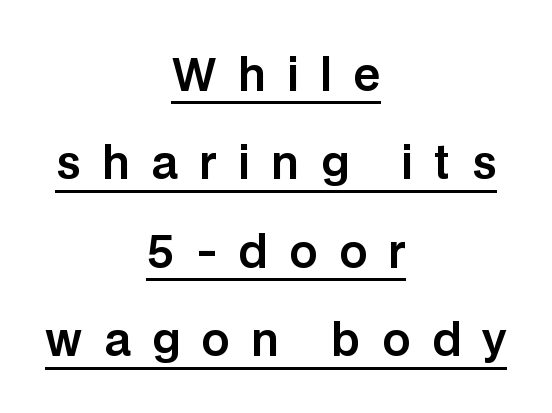
The image shows 44 px sans-serif type, upright; set centered, loose line spacing (2.01x), unusually wide letter spacing (+0.49 em), underlined; low stroke contrast and a large x-height.
